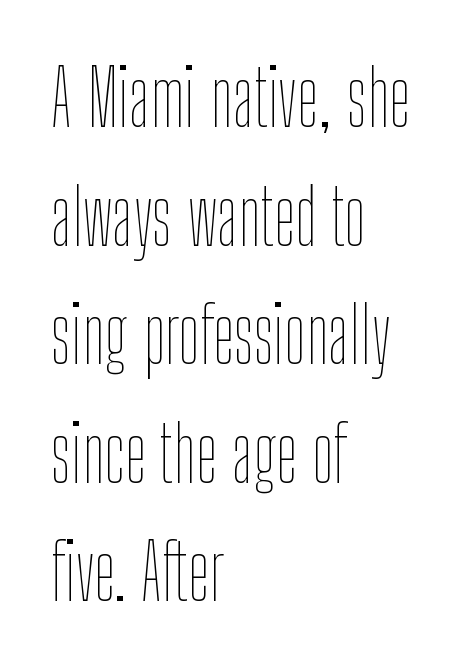
Q: Is the text bold? A: No.
Q: Is the text italic (slanted)? A: No, it is upright.
Q: Is the text underlined? A: No.
Q: How is the paragraph aligned? A: Left-aligned.
Q: Is the spacing between letters normal or unusually wide? A: Normal.
Q: Is the spacing between lines tight, normal or loose? A: Normal.
Q: Width (condensed, normal, or wide)? A: Condensed.
Q: Stroke contrast? A: Low.
Q: x-height? A: Medium.
Q: Monospaced? A: No.
